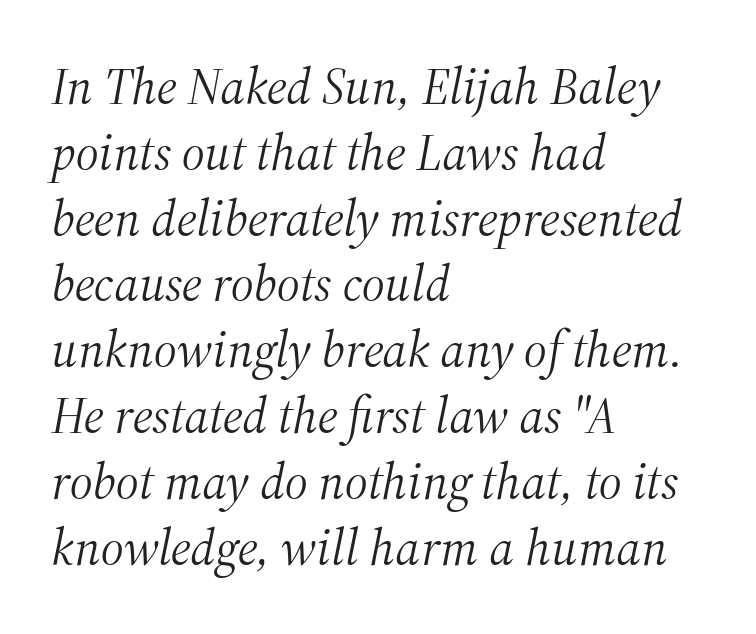
Q: Is the text bold? A: No.
Q: Is the text italic (slanted)? A: Yes, it leans right by about 12 degrees.
Q: Is the typeface a serif or a sans-serif typeface? A: Serif.
Q: Is the text underlined? A: No.
Q: How is the paragraph aligned? A: Left-aligned.
Q: Is the spacing between letters normal or unusually wide? A: Normal.
Q: Is the spacing between lines tight, normal or loose? A: Normal.
Q: Width (condensed, normal, or wide)? A: Normal.
Q: Stroke contrast? A: Medium.
Q: x-height? A: Medium.
Q: Monospaced? A: No.
